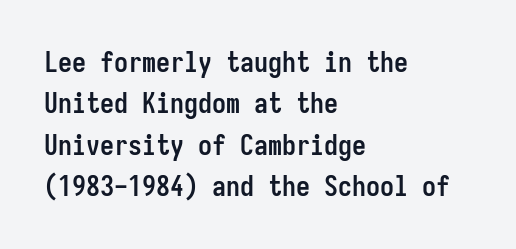
{"serif": "no", "italic": "no", "bold": "yes", "weight": "semibold", "width": "condensed", "stroke_contrast": "low", "x_height": "medium", "monospaced": "yes", "underline": "no", "align": "left", "line_spacing": "normal", "line_spacing_ratio": 1.48, "letter_spacing": "normal", "letter_spacing_em": 0.0, "glyph_px": 28}
